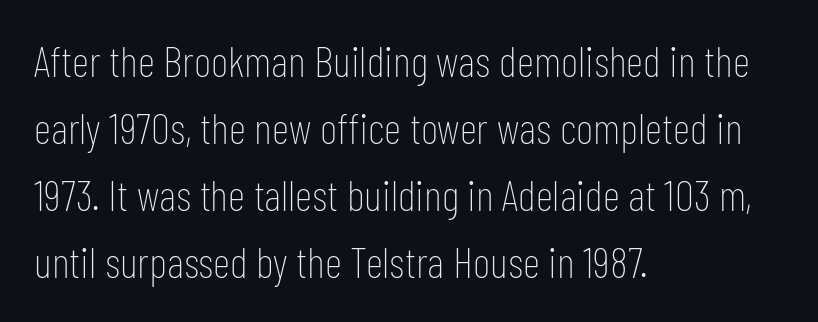
Q: Is the text bold? A: No.
Q: Is the text italic (slanted)? A: No, it is upright.
Q: Is the typeface a serif or a sans-serif typeface? A: Sans-serif.
Q: Is the text underlined? A: No.
Q: How is the paragraph aligned? A: Left-aligned.
Q: Is the spacing between letters normal or unusually wide? A: Normal.
Q: Is the spacing between lines tight, normal or loose? A: Normal.
Q: Width (condensed, normal, or wide)? A: Condensed.
Q: Stroke contrast? A: Low.
Q: x-height? A: Medium.
Q: Monospaced? A: No.
